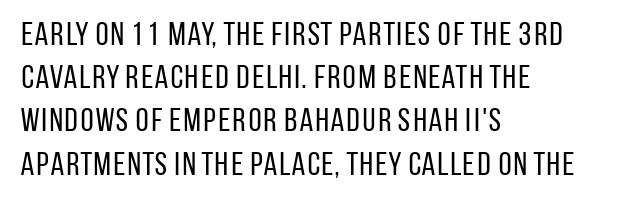
Has an underline been added? It has not. The passage shown is not bold in any degree. Leading matches the norm, producing a regular column. When letters stand straight like this, we call the style roman or upright. Varying glyph widths throughout — classic text-font behaviour.
